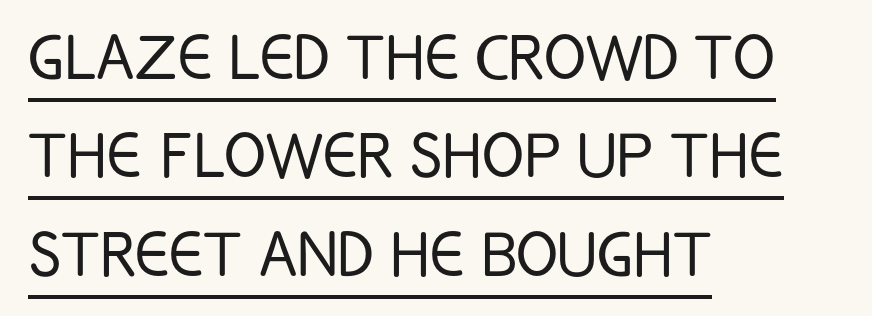
These lines sit exactly where default settings would place them. All the whitespace from short lines collects on the right. Stroke terminals: plain, sans-serif. Do the letters lean? They stand straight.
